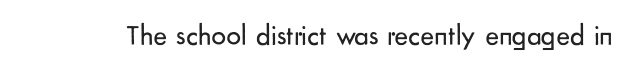
The image shows 29 px regular-weight sans-serif type, upright; set normal letter spacing, not underlined; low stroke contrast and a small x-height.
